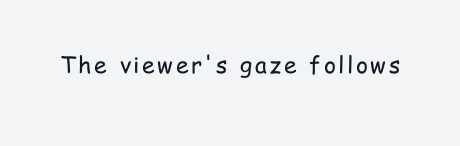
{"italic": "no", "bold": "no", "underline": "no", "glyph_px": 23}
